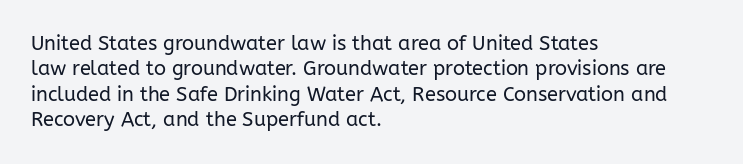
The image shows 20 px text type, upright; set left-aligned, normal line spacing (1.27x), normal letter spacing, not underlined.
